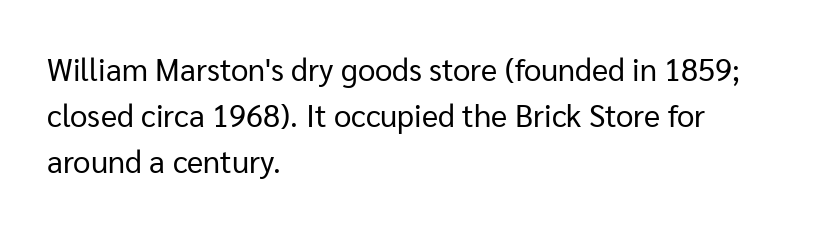
{"serif": "no", "italic": "no", "bold": "no", "weight": "regular", "width": "normal", "stroke_contrast": "low", "x_height": "medium", "monospaced": "no", "underline": "no", "align": "left", "line_spacing": "normal", "line_spacing_ratio": 1.48, "letter_spacing": "normal", "letter_spacing_em": 0.0, "glyph_px": 31}
